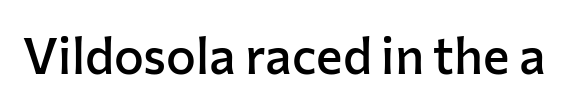
The image shows 50 px semibold sans-serif type, upright; set normal letter spacing, not underlined; low stroke contrast and a medium x-height.
